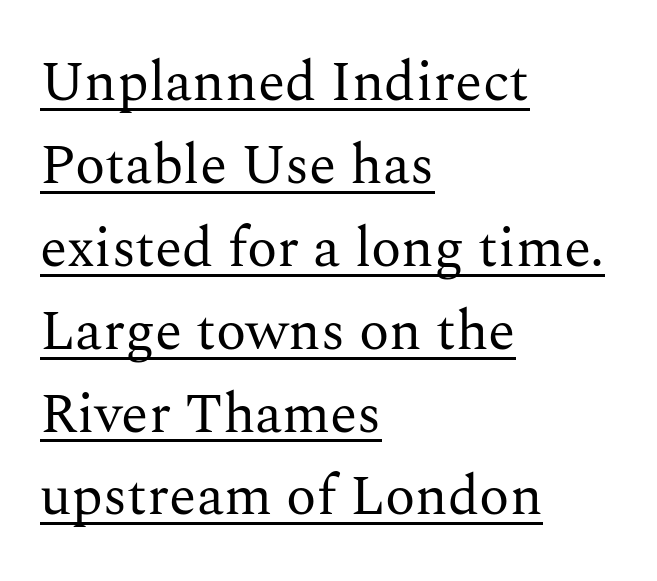
The image shows 56 px regular-weight serif type, upright; set left-aligned, normal line spacing (1.48x), normal letter spacing, underlined; medium stroke contrast and a medium x-height.
